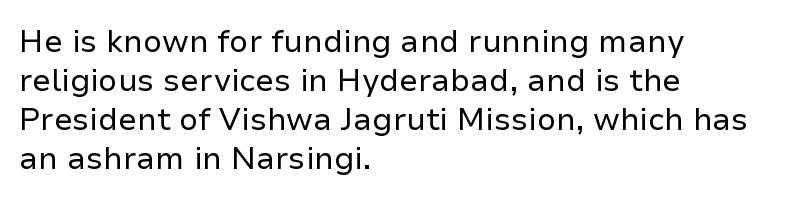
{"serif": "no", "italic": "no", "bold": "no", "weight": "regular", "width": "normal", "stroke_contrast": "low", "x_height": "medium", "monospaced": "no", "underline": "no", "align": "left", "line_spacing": "normal", "line_spacing_ratio": 1.26, "letter_spacing": "normal", "letter_spacing_em": 0.0, "glyph_px": 31}
